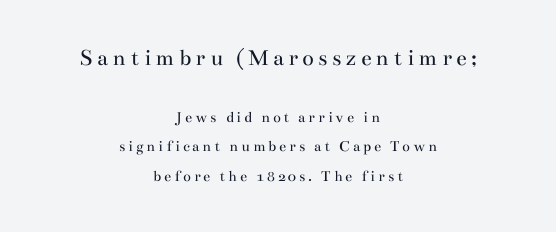
The image shows 24 px text type, upright; set centered, line spacing 1.83x, not underlined; the first (top) block is 1.5x larger.
